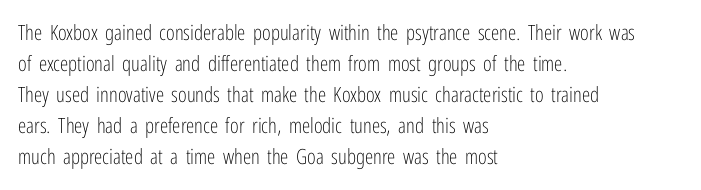
{"italic": "no", "bold": "no", "underline": "no", "align": "left", "line_spacing": "normal", "line_spacing_ratio": 1.48, "letter_spacing": "normal", "letter_spacing_em": 0.0, "glyph_px": 21}
